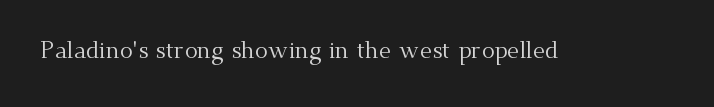
{"italic": "no", "bold": "no", "underline": "no", "letter_spacing": "normal", "letter_spacing_em": 0.0, "glyph_px": 24}
